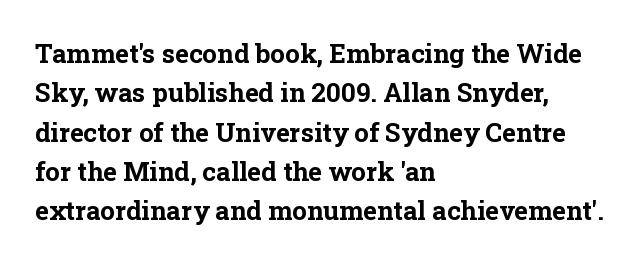
Typeset ragged right — the left edge is the straight one. The passage shown is not underscored anywhere. The lettering stays uniformly vertical, giving the passage a roman look. Short note: letters normally spaced.
